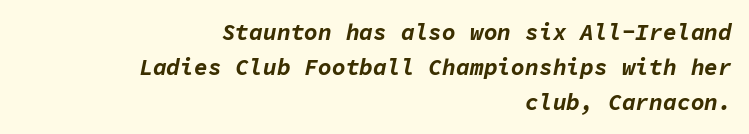
Q: Is the text bold? A: Yes.
Q: Is the text italic (slanted)? A: Yes, it leans right by about 11 degrees.
Q: Is the text underlined? A: No.
Q: How is the paragraph aligned? A: Right-aligned.
Q: Is the spacing between letters normal or unusually wide? A: Normal.
Q: Is the spacing between lines tight, normal or loose? A: Normal.
